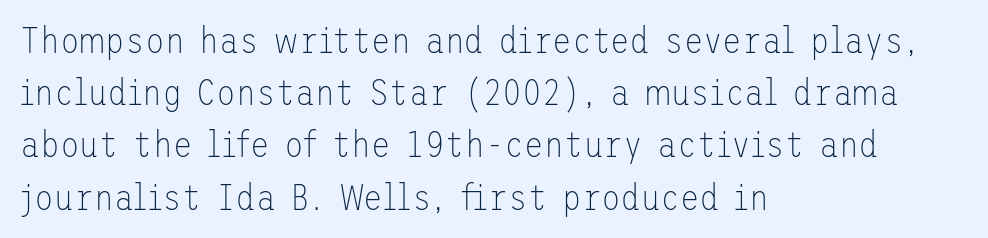
The characters are drawn with everyday or finer stroke widths. Layout note: lines flush left. Posture: upright roman. The passage shown is not underscored anywhere.
